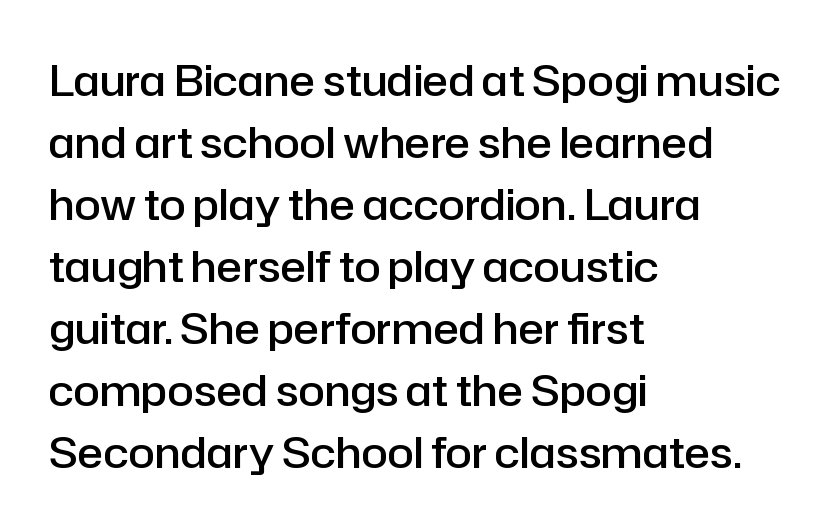
Italic: no, the glyphs are upright roman. Standard letterfit; no display-style spreading of the glyphs. Notice how descenders clear the ascenders below comfortably — that's standard leading. Layout note: lines flush left. In terms of weight, the rendering is demibold, just under bold. Grotesque or geometric, the face here clearly has no serifs.
